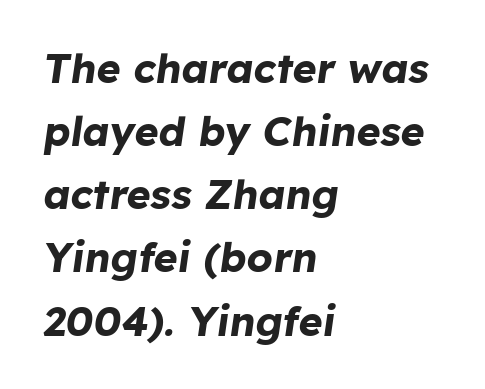
Each letter keeps its own natural width here, so spacing adapts to shape. Is the type slanted? Yes — the strokes lean at a clear angle. Is the type bold? Yes — the strokes are clearly thick and heavy. Notice how the passage keeps a crisp vertical edge on the left only. The letterforms sit shoulder to shoulder at normal distance. Reading down the column, the eye jumps a familiar distance to each next line.
